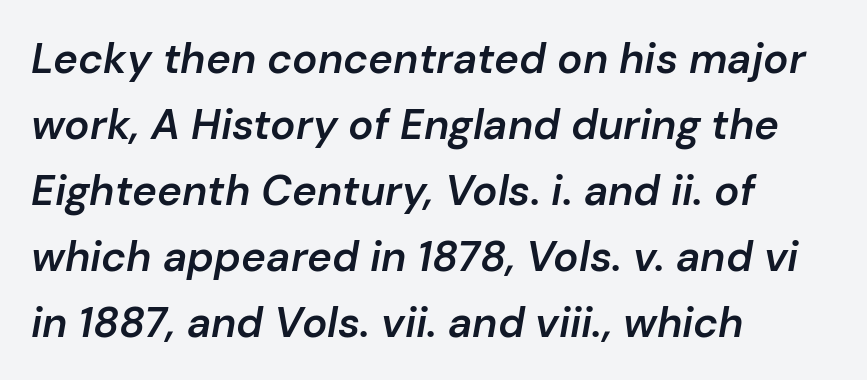
Q: Is the text bold? A: Semi-bold.
Q: Is the text italic (slanted)? A: Yes, it leans right by about 10 degrees.
Q: Is the text underlined? A: No.
Q: How is the paragraph aligned? A: Left-aligned.
Q: Is the spacing between letters normal or unusually wide? A: Normal.
Q: Is the spacing between lines tight, normal or loose? A: Normal.
Q: Width (condensed, normal, or wide)? A: Normal.
Q: Stroke contrast? A: Low.
Q: x-height? A: Medium.
Q: Monospaced? A: No.
